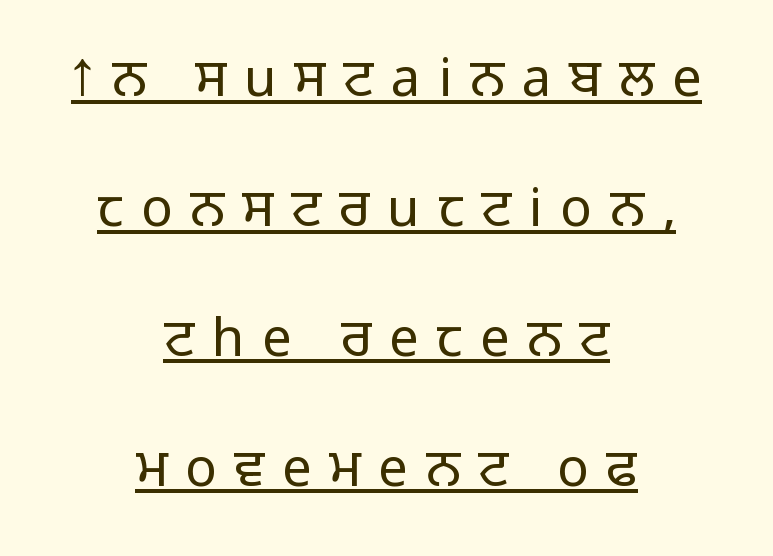
Q: Is the text bold? A: No.
Q: Is the text italic (slanted)? A: No, it is upright.
Q: Is the typeface a serif or a sans-serif typeface? A: Sans-serif.
Q: Is the text underlined? A: Yes.
Q: How is the paragraph aligned? A: Centered.
Q: Is the spacing between letters normal or unusually wide? A: Unusually wide.
Q: Is the spacing between lines tight, normal or loose? A: Loose.
Q: Width (condensed, normal, or wide)? A: Normal.
Q: Stroke contrast? A: Low.
Q: x-height? A: Medium.
Q: Monospaced? A: No.
